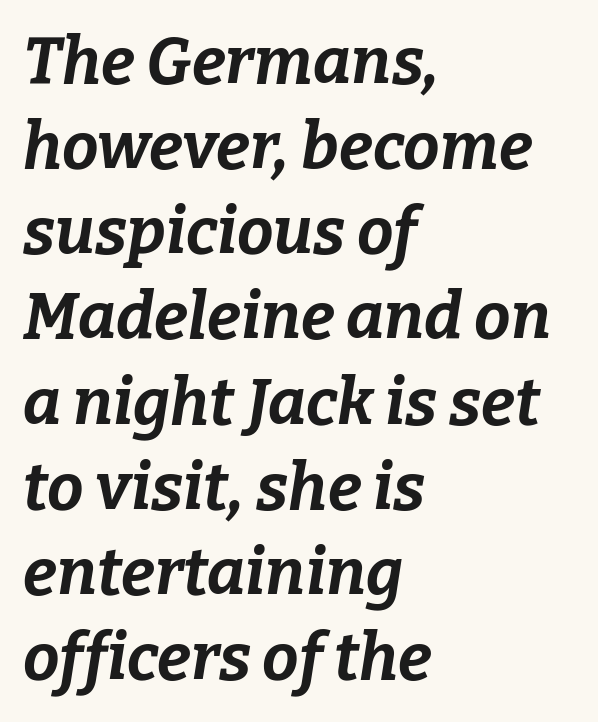
The setting favours the left margin, as ordinary paragraphs usually do. These lines keep a tight, regular rhythm from letter to letter. The typography opts for an oblique posture over an upright one. Typesetter's note: full bold, strokes at maximum text heaviness. The string is rendered with underlining switched off.
